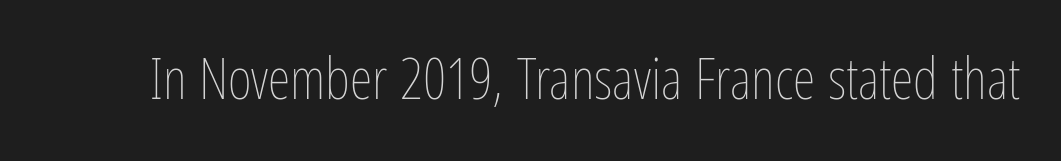
Proportional: the letters do not fall into vertical columns. The strip under each line holds only bare page. Heft: none added — not bold. This sample uses an upright cut, with every glyph sitting square on the baseline. This rendering leaves character spacing at its baseline value.
